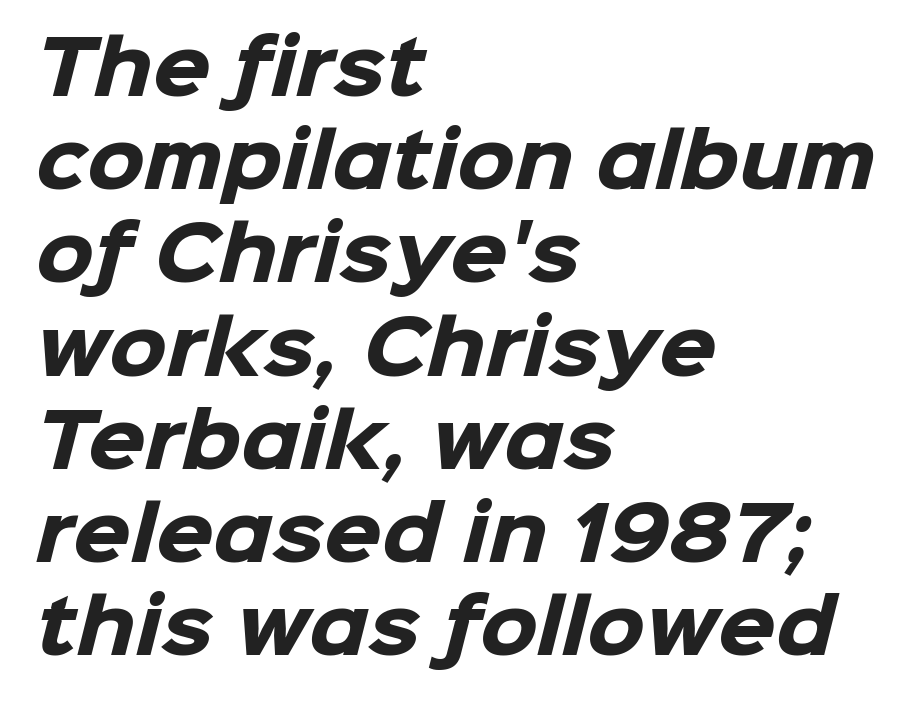
{"serif": "no", "bold": "yes", "weight": "heavy", "width": "normal", "stroke_contrast": "low", "x_height": "medium", "monospaced": "no", "underline": "no", "align": "left", "line_spacing": "normal", "line_spacing_ratio": 1.26, "letter_spacing": "normal", "letter_spacing_em": 0.0, "glyph_px": 74}
